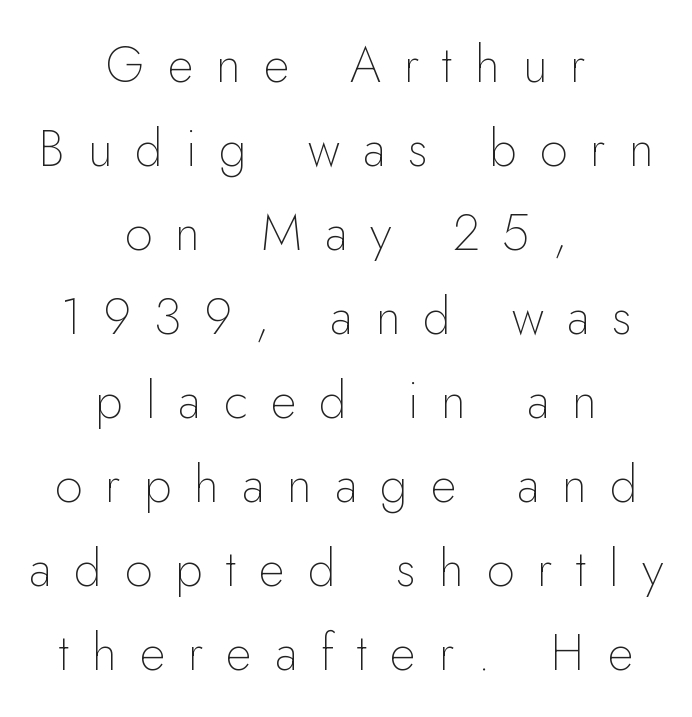
Q: Is the text bold? A: No.
Q: Is the text italic (slanted)? A: No, it is upright.
Q: Is the typeface a serif or a sans-serif typeface? A: Sans-serif.
Q: Is the text underlined? A: No.
Q: How is the paragraph aligned? A: Centered.
Q: Is the spacing between letters normal or unusually wide? A: Unusually wide.
Q: Is the spacing between lines tight, normal or loose? A: Normal.
Q: Width (condensed, normal, or wide)? A: Normal.
Q: Stroke contrast? A: Low.
Q: x-height? A: Small.
Q: Monospaced? A: No.
